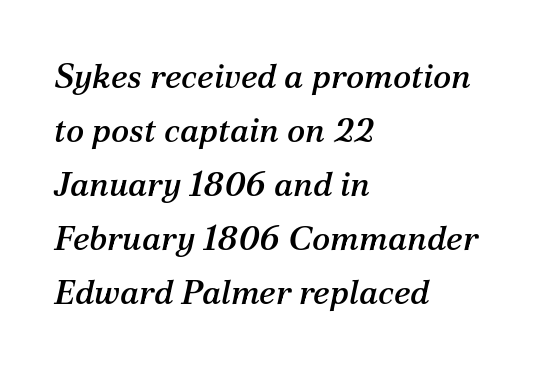
{"serif": "yes", "italic": "yes", "lean": "right", "slant_degrees": 12, "width": "normal", "stroke_contrast": "medium", "x_height": "medium", "monospaced": "no", "underline": "no", "align": "left", "line_spacing": "normal", "line_spacing_ratio": 1.59, "letter_spacing": "normal", "letter_spacing_em": 0.0, "glyph_px": 34}
